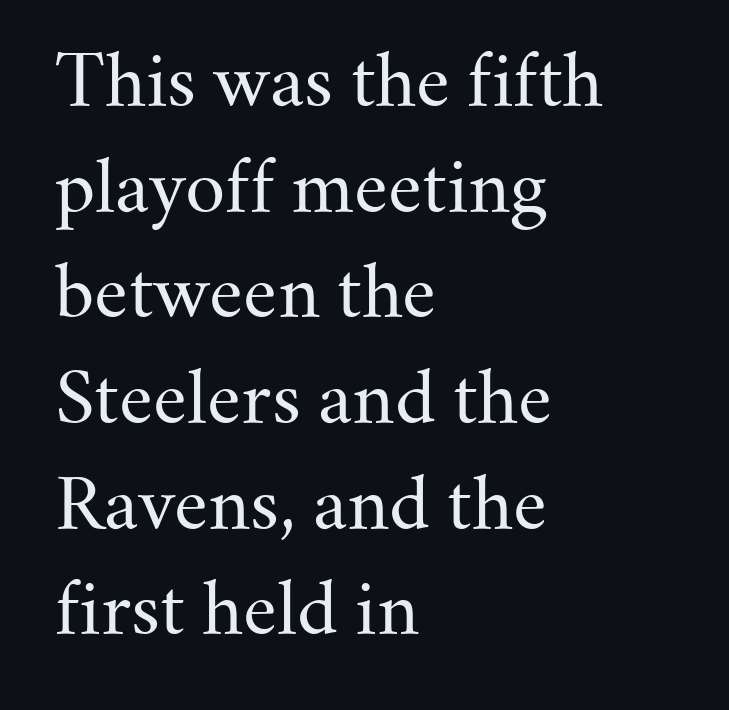
Q: Is the text bold? A: No.
Q: Is the text italic (slanted)? A: No, it is upright.
Q: Is the typeface a serif or a sans-serif typeface? A: Serif.
Q: Is the text underlined? A: No.
Q: How is the paragraph aligned? A: Left-aligned.
Q: Is the spacing between letters normal or unusually wide? A: Normal.
Q: Is the spacing between lines tight, normal or loose? A: Normal.
Q: Width (condensed, normal, or wide)? A: Normal.
Q: Stroke contrast? A: Medium.
Q: x-height? A: Small.
Q: Monospaced? A: No.
